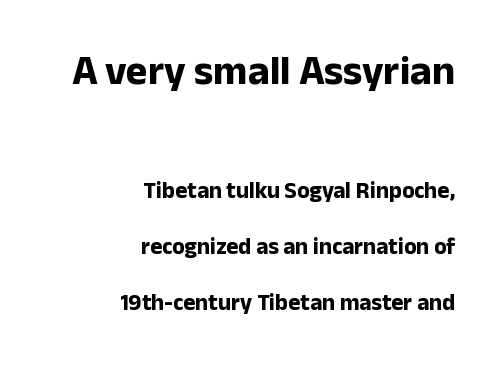
The image shows 41 px bold sans-serif type, upright; set right-aligned, loose line spacing (2.43x), normal letter spacing, not underlined; the first (top) block is 1.78x larger; low stroke contrast and a medium x-height.
